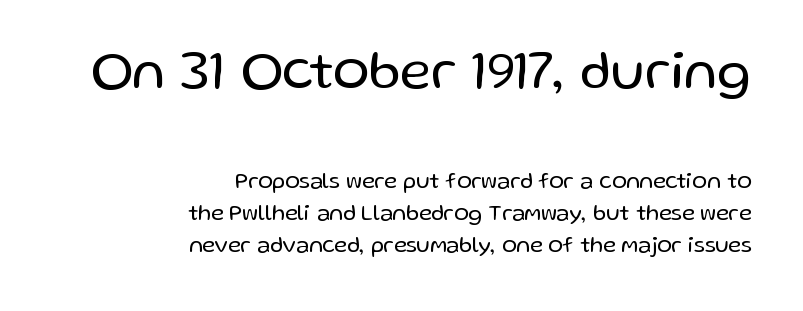
{"serif": "no", "italic": "no", "bold": "no", "weight": "regular", "width": "normal", "stroke_contrast": "low", "x_height": "medium", "monospaced": "no", "underline": "no", "align": "right", "line_spacing": "normal", "line_spacing_ratio": 1.45, "letter_spacing": "normal", "letter_spacing_em": 0.0, "larger_block": "first", "size_ratio": 2.45, "glyph_px": 54}
